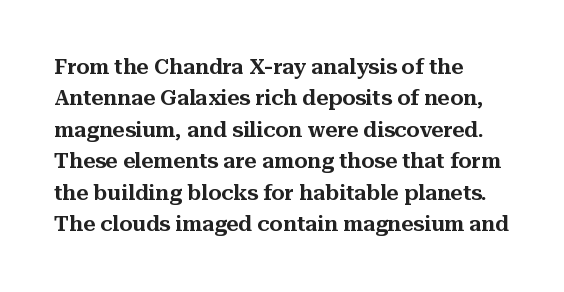
Q: Is the text italic (slanted)? A: No, it is upright.
Q: Is the text underlined? A: No.
Q: How is the paragraph aligned? A: Left-aligned.
Q: Is the spacing between letters normal or unusually wide? A: Normal.
Q: Is the spacing between lines tight, normal or loose? A: Normal.
